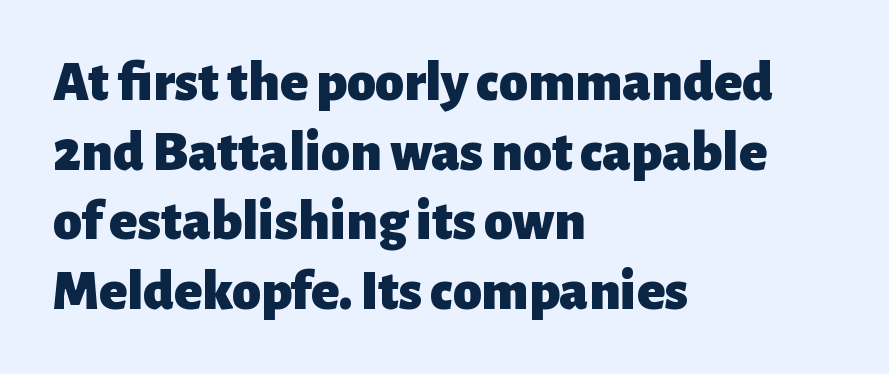
The image shows 58 px heavy sans-serif type, upright; set left-aligned, line spacing 1.2x, normal letter spacing, not underlined; low stroke contrast and a medium x-height.
